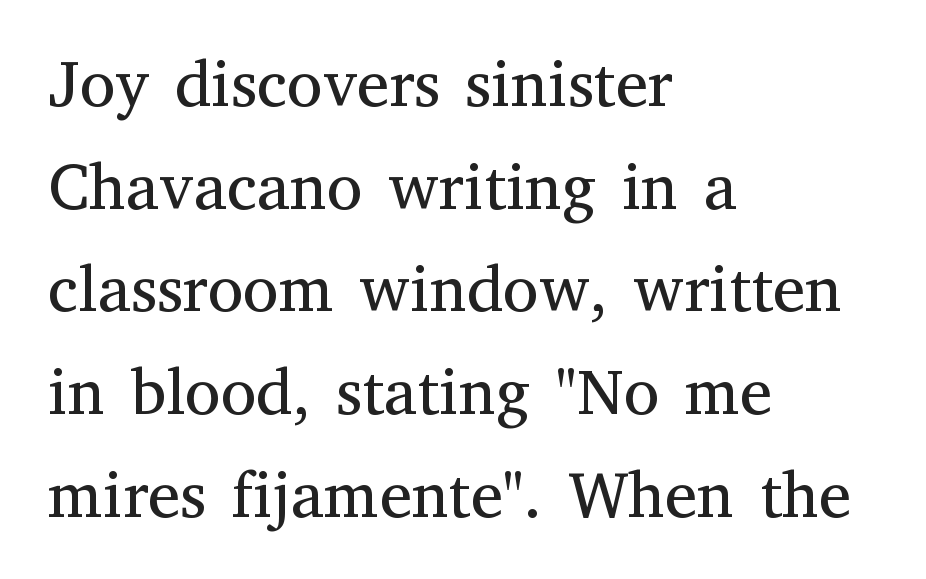
The image shows 65 px regular-weight serif type, upright; set left-aligned, normal line spacing (1.58x), normal letter spacing, not underlined; medium stroke contrast and a medium x-height.
